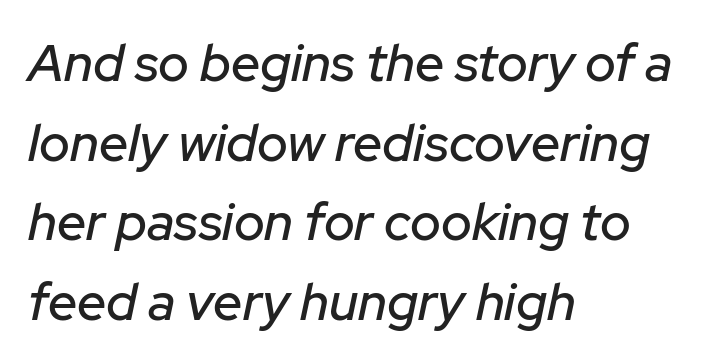
{"italic": "yes", "lean": "right", "slant_degrees": 12, "width": "normal", "stroke_contrast": "low", "x_height": "medium", "monospaced": "no", "underline": "no", "align": "left", "line_spacing": "normal", "line_spacing_ratio": 1.53, "letter_spacing": "normal", "letter_spacing_em": 0.0, "glyph_px": 52}
